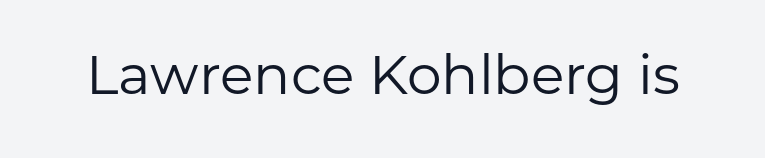
Q: Is the text bold? A: No.
Q: Is the text italic (slanted)? A: No, it is upright.
Q: Is the typeface a serif or a sans-serif typeface? A: Sans-serif.
Q: Is the text underlined? A: No.
Q: Is the spacing between letters normal or unusually wide? A: Normal.
Q: Width (condensed, normal, or wide)? A: Normal.
Q: Stroke contrast? A: Low.
Q: x-height? A: Medium.
Q: Monospaced? A: No.
